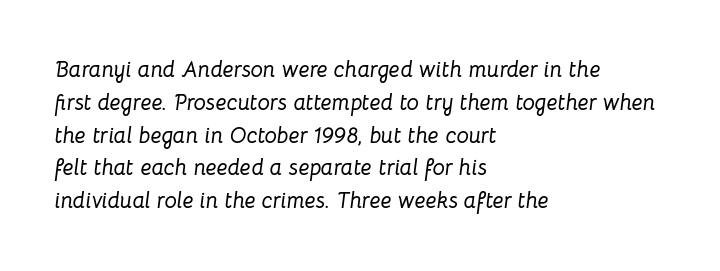
{"italic": "yes", "lean": "right", "slant_degrees": 8, "underline": "no", "align": "left", "line_spacing": "normal", "line_spacing_ratio": 1.49, "letter_spacing": "normal", "letter_spacing_em": 0.0, "glyph_px": 22}
